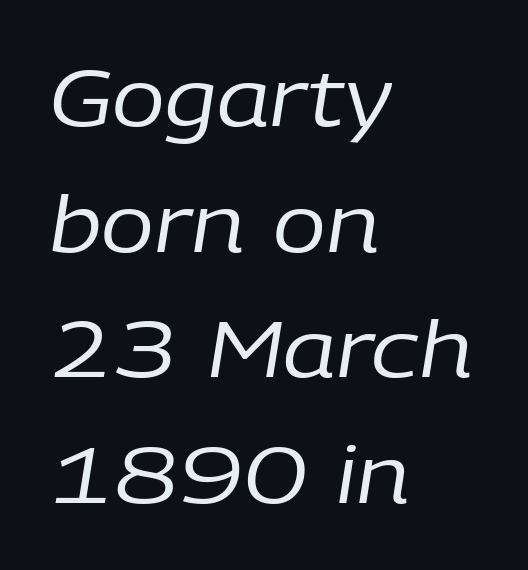
The image shows 79 px regular-weight type, italic (leaning right); set left-aligned, normal line spacing (1.59x), normal letter spacing, not underlined; low stroke contrast and a medium x-height.
